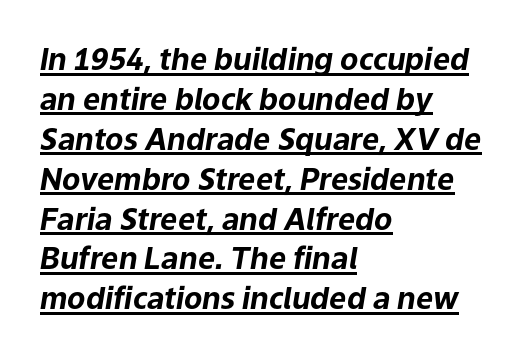
Heft: maximum for text — a bold. Compared with ordinary roman type, these characters are visibly tilted. The sample's only ornament is a line tracing under the words. Varying glyph widths throughout — classic text-font behaviour. Alignment: flush left. Interline gaps are of average width in this sample.
